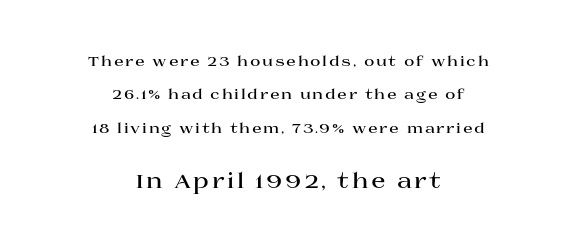
Q: Is the text bold? A: Yes.
Q: Is the text italic (slanted)? A: No, it is upright.
Q: Is the text underlined? A: No.
Q: How is the paragraph aligned? A: Centered.
Q: Is the spacing between lines tight, normal or loose? A: Loose.
Q: Which block of text is set in a larger size, the first (top) or the second (bottom)? A: The second (bottom) one.
